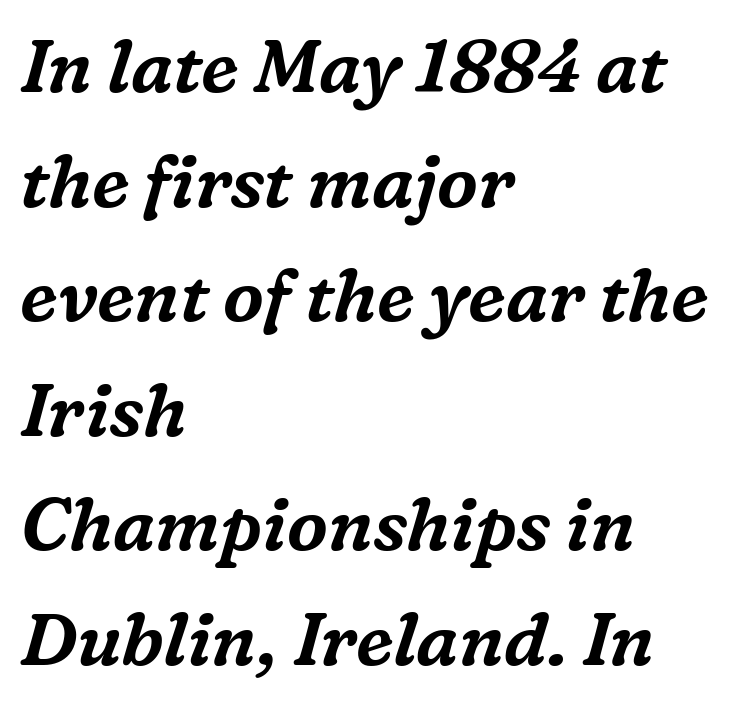
{"serif": "yes", "italic": "yes", "lean": "right", "slant_degrees": 16, "width": "normal", "stroke_contrast": "medium", "x_height": "medium", "monospaced": "no", "underline": "no", "align": "left", "line_spacing": "normal", "line_spacing_ratio": 1.57, "letter_spacing": "normal", "letter_spacing_em": 0.0, "glyph_px": 73}
